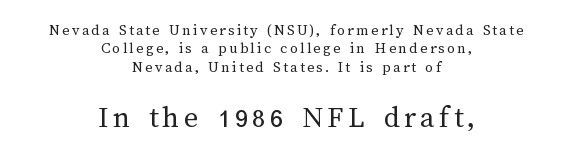
A centered setting, common on invitations and titles, is used for this passage. These lines were composed using upright roman letters. The rendering uses natural spacing where letterforms have individual widths. The passage shown is not underscored anywhere.
